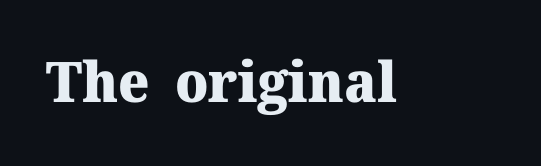
The foot of each line stays bare and open. Type style note: has serifs. The typography opts for an upright posture over an oblique one. Students, note that the glyphs here touch the page at normal intervals. A full-strength bold gives these letters their thick strokes. Spacing verdict: proportional, widths tailored to each character.
